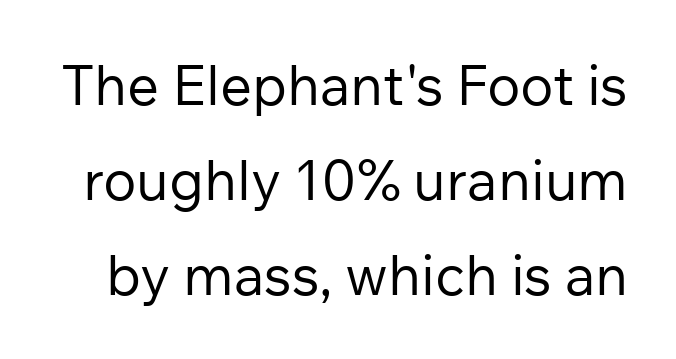
{"serif": "no", "italic": "no", "bold": "no", "weight": "regular", "width": "normal", "stroke_contrast": "low", "x_height": "medium", "monospaced": "no", "underline": "no", "line_spacing": "normal", "line_spacing_ratio": 1.7, "letter_spacing": "normal", "letter_spacing_em": 0.0, "glyph_px": 56}
